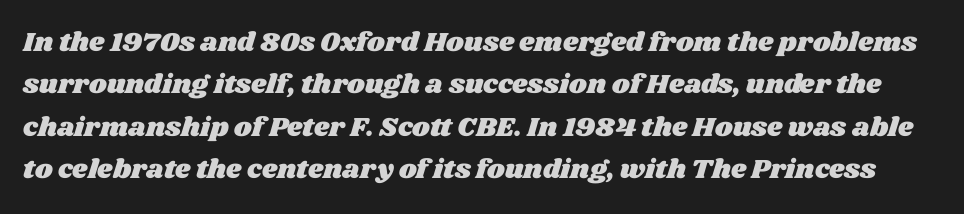
The image shows 27 px text type; set normal line spacing (1.57x), normal letter spacing, not underlined.
